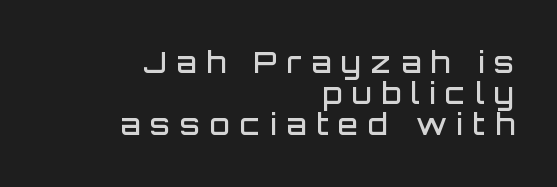
Decoration check: the copy has no underline. The font family rendered here belongs to the sans-serif group. Rows of type sit shoulder to shoulder in the vertical direction. You can tell it's not italic because the verticals are truly vertical. These words are printed semibold, heavier than regular yet not bold. Is this a fixed-width face? No — the glyphs have proportional, varying widths.
